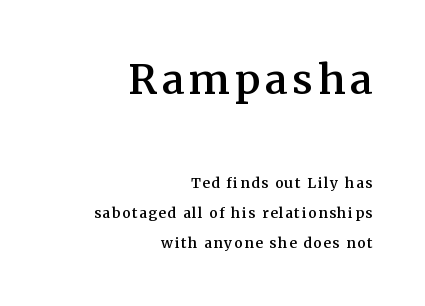
Q: Is the text bold? A: Semi-bold.
Q: Is the text italic (slanted)? A: No, it is upright.
Q: Is the typeface a serif or a sans-serif typeface? A: Serif.
Q: Is the text underlined? A: No.
Q: How is the paragraph aligned? A: Right-aligned.
Q: Is the spacing between lines tight, normal or loose? A: Loose.
Q: Which block of text is set in a larger size, the first (top) or the second (bottom)? A: The first (top) one.
Q: Width (condensed, normal, or wide)? A: Normal.
Q: Stroke contrast? A: Medium.
Q: x-height? A: Medium.
Q: Monospaced? A: No.
